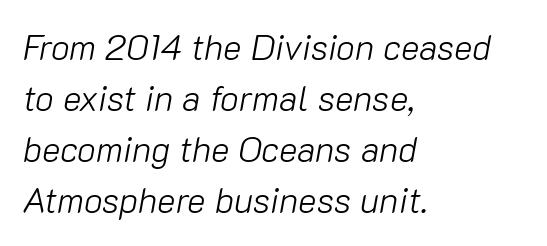
{"italic": "yes", "lean": "right", "slant_degrees": 10, "bold": "no", "weight": "light", "width": "normal", "stroke_contrast": "low", "x_height": "medium", "monospaced": "no", "underline": "no", "align": "left", "line_spacing": "normal", "line_spacing_ratio": 1.46, "letter_spacing": "normal", "letter_spacing_em": 0.0, "glyph_px": 35}
